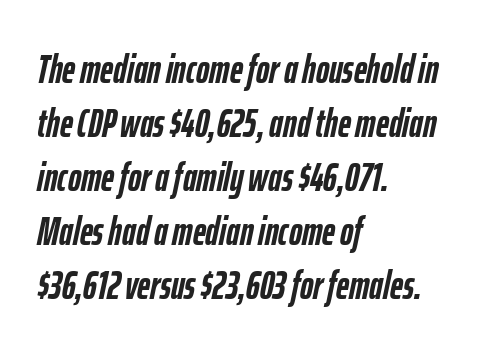
{"italic": "yes", "lean": "right", "slant_degrees": 12, "bold": "yes", "weight": "semibold", "width": "condensed", "stroke_contrast": "low", "x_height": "medium", "monospaced": "no", "underline": "no", "align": "left", "line_spacing": "normal", "line_spacing_ratio": 1.35, "letter_spacing": "normal", "letter_spacing_em": 0.0, "glyph_px": 40}
